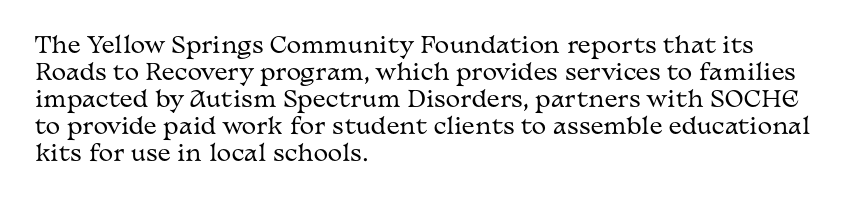
Beneath every word, the page is bare. The lettering holds an erect, upright posture throughout. Caption: face not bold, strokes unweighted. The gaps between neighbouring characters are ordinary and unremarkable.
